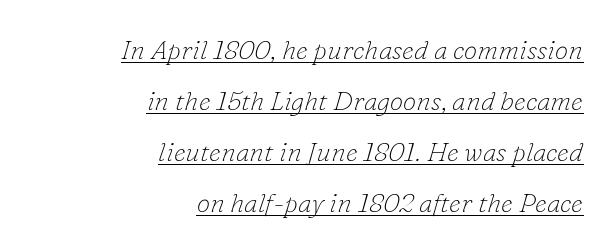
The image shows 27 px text type, italic (leaning right); set right-aligned, line spacing 1.89x, normal letter spacing, underlined.
